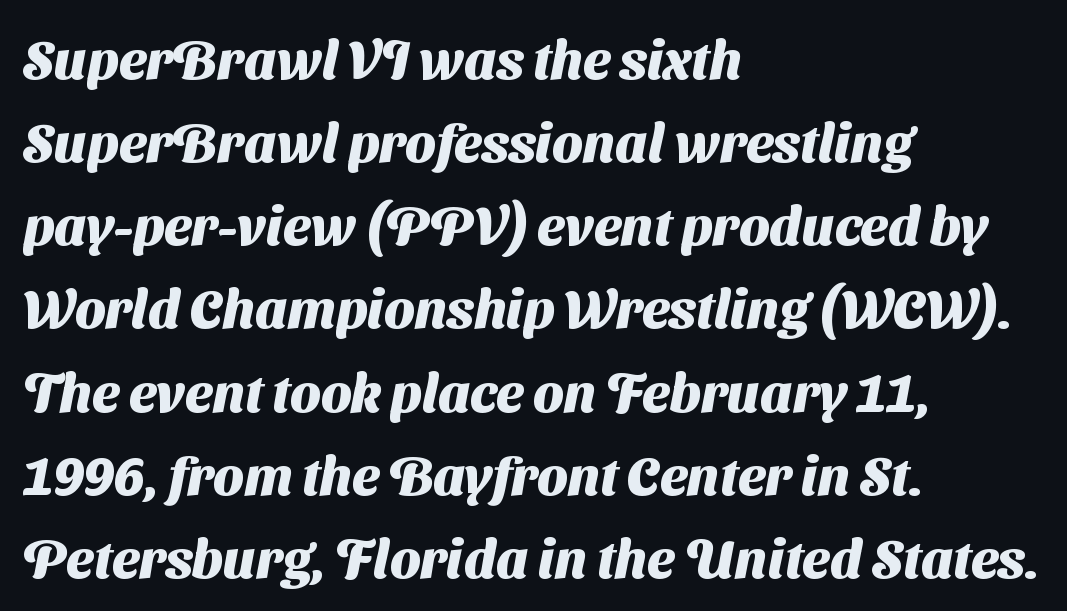
The image shows 54 px heavy sans-serif type; set left-aligned, normal line spacing (1.54x), normal letter spacing, not underlined; medium stroke contrast and a medium x-height.
